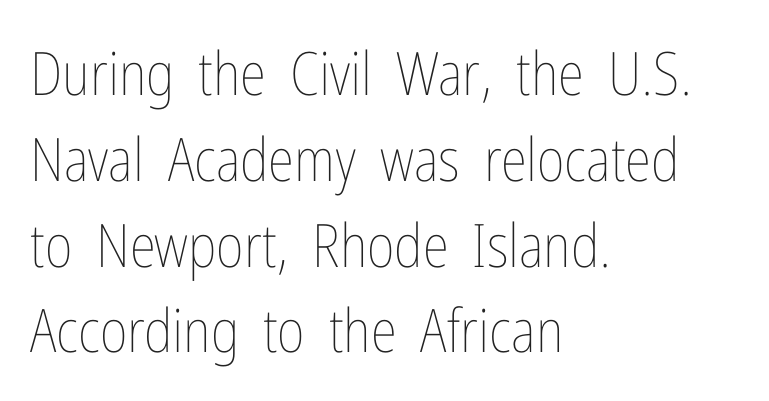
Q: Is the text bold? A: No.
Q: Is the text italic (slanted)? A: No, it is upright.
Q: Is the text underlined? A: No.
Q: How is the paragraph aligned? A: Left-aligned.
Q: Is the spacing between letters normal or unusually wide? A: Normal.
Q: Is the spacing between lines tight, normal or loose? A: Normal.
Q: Width (condensed, normal, or wide)? A: Condensed.
Q: Stroke contrast? A: Low.
Q: x-height? A: Medium.
Q: Monospaced? A: No.
